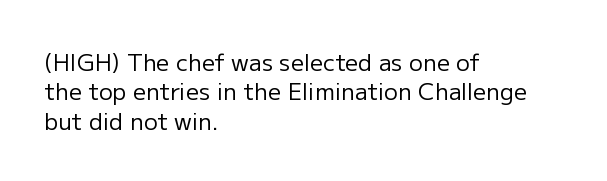
{"italic": "no", "bold": "no", "underline": "no", "align": "left", "line_spacing": "normal", "line_spacing_ratio": 1.28, "letter_spacing": "normal", "letter_spacing_em": 0.0, "glyph_px": 23}
